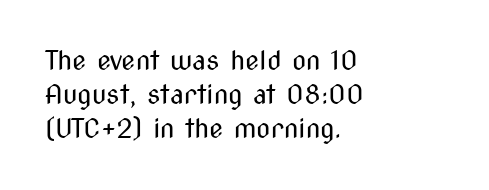
The image shows 26 px text type, upright; set left-aligned, normal line spacing (1.3x), normal letter spacing, not underlined.
